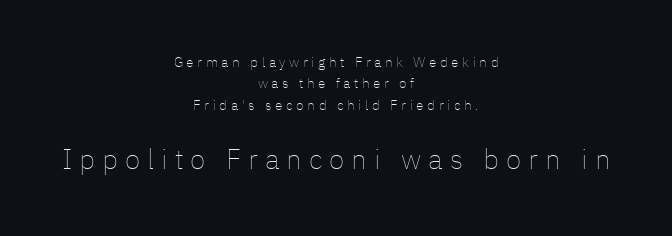
Q: Is the text bold? A: No.
Q: Is the text italic (slanted)? A: No, it is upright.
Q: Is the text underlined? A: No.
Q: How is the paragraph aligned? A: Centered.
Q: Is the spacing between letters normal or unusually wide? A: Unusually wide.
Q: Is the spacing between lines tight, normal or loose? A: Normal.
Q: Which block of text is set in a larger size, the first (top) or the second (bottom)? A: The second (bottom) one.
Q: Width (condensed, normal, or wide)? A: Normal.
Q: Stroke contrast? A: Low.
Q: x-height? A: Medium.
Q: Monospaced? A: No.
